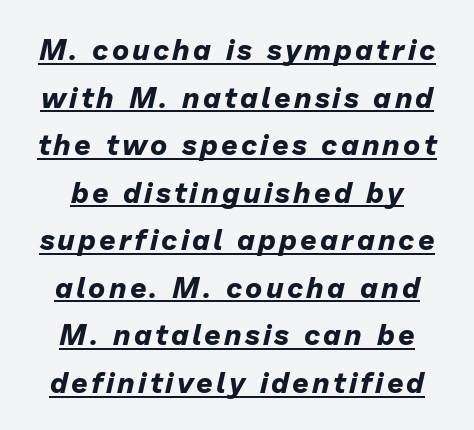
The rendering uses a bold face; every stroke is thick and dark. The whole block is typeset with a tilt. Leading matches the norm, producing a regular column. Varying glyph widths throughout — classic text-font behaviour. These characters rest on top of a visible drawn line.
